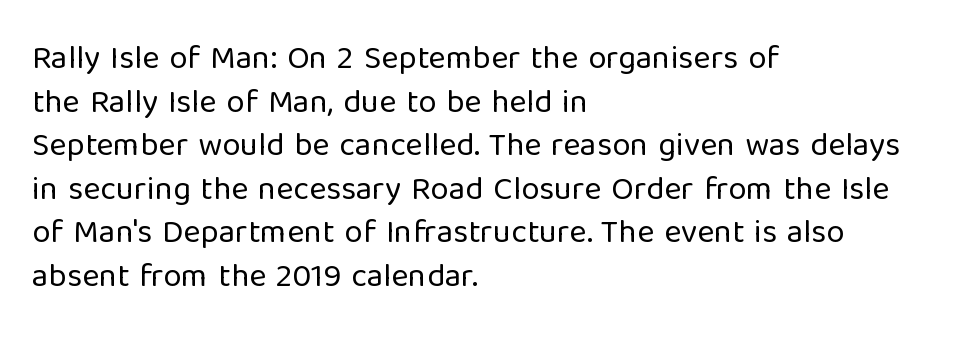
The image shows 33 px regular-weight sans-serif type, upright; set left-aligned, normal line spacing (1.32x), normal letter spacing, not underlined; low stroke contrast and a medium x-height.
